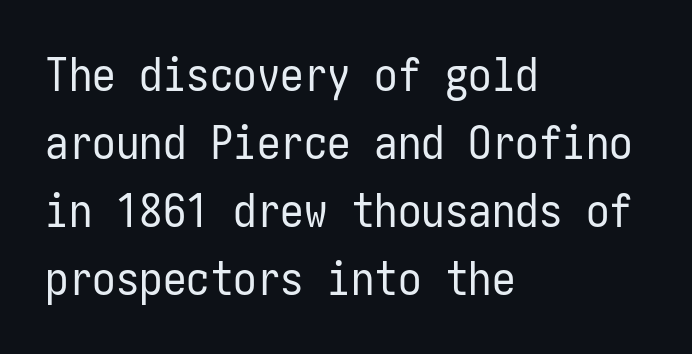
Posture: upright roman. Caption: multi-line text, flush left, ragged right. Letter spacing: default. Are there feet on the stems? There aren't — it's a sans. The characters are drawn with everyday or finer stroke widths.
